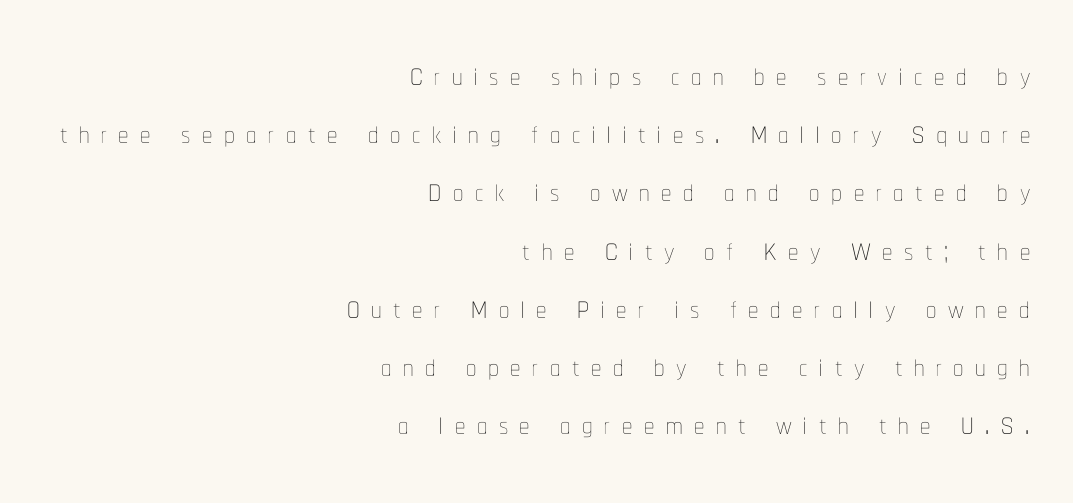
Spacing between characters has been opened up far beyond the box default. Descenders hang freely into open space. Each stroke keeps to a modest, everyday thickness or less. Reading down the block, your eye finds every line finishing at a fixed right position. Notice how descenders clear the ascenders below comfortably — that's standard leading.
